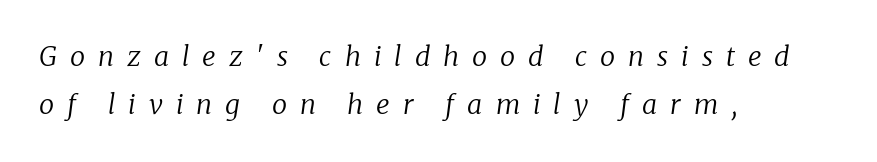
{"italic": "yes", "lean": "right", "slant_degrees": 8, "bold": "no", "underline": "no", "align": "left", "line_spacing_ratio": 1.78, "letter_spacing": "wide", "letter_spacing_em": 0.48, "glyph_px": 27}
